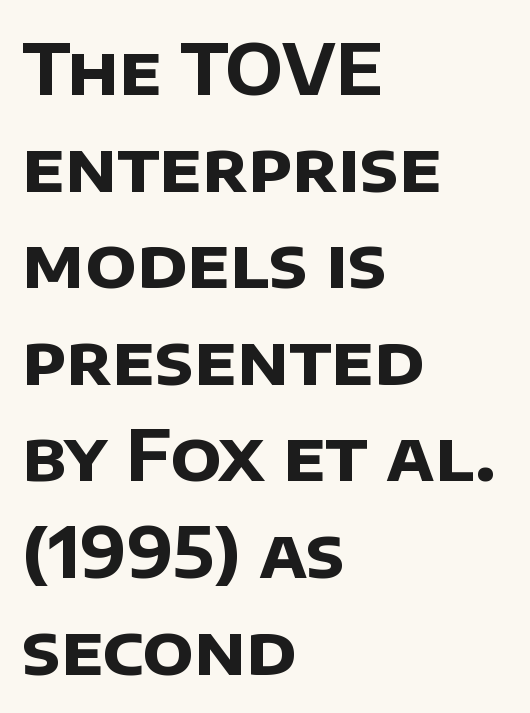
The image shows 70 px bold sans-serif type; set left-aligned, normal line spacing (1.38x), normal letter spacing, not underlined; low stroke contrast and a large x-height.
